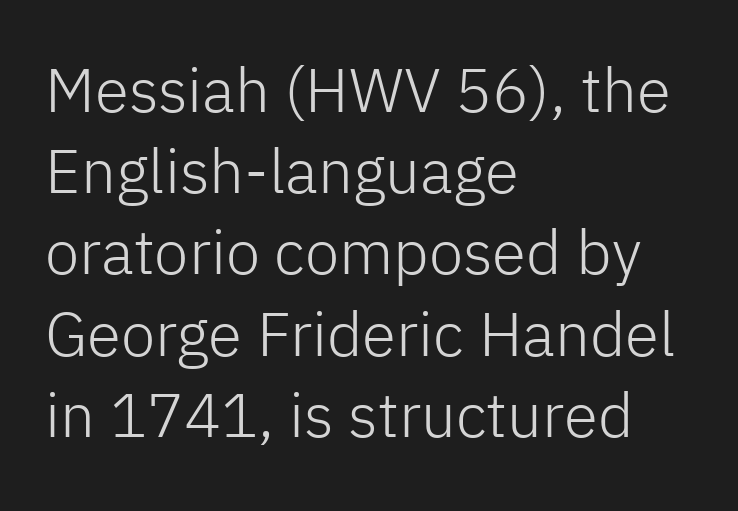
The image shows 62 px light sans-serif type, upright; set left-aligned, normal line spacing (1.31x), normal letter spacing, not underlined; low stroke contrast and a medium x-height.
